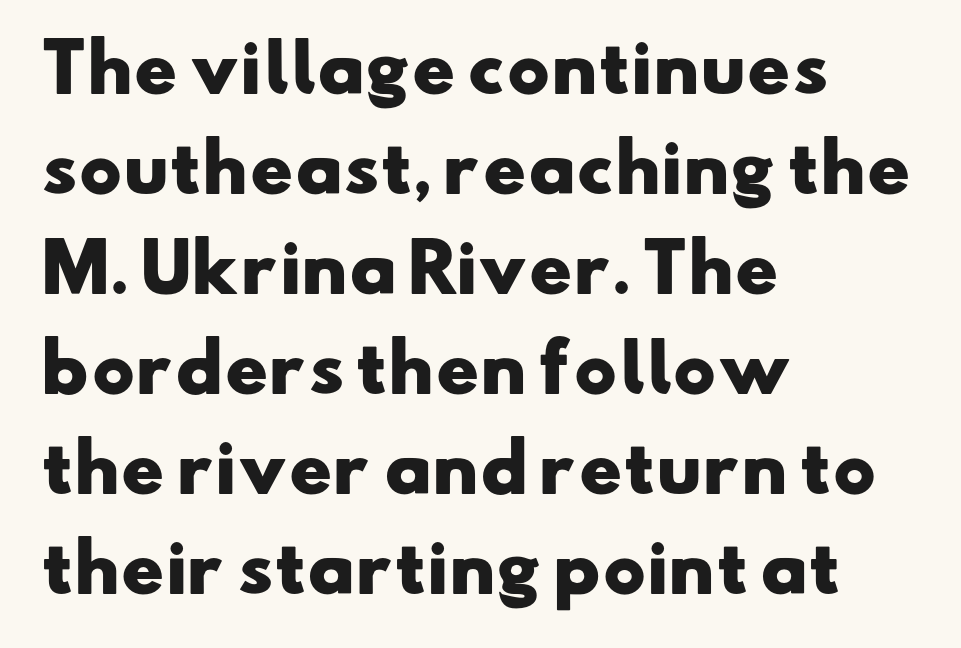
The image shows 65 px heavy, wide sans-serif type; set left-aligned, normal line spacing (1.54x), normal letter spacing, not underlined; low stroke contrast and a small x-height.
